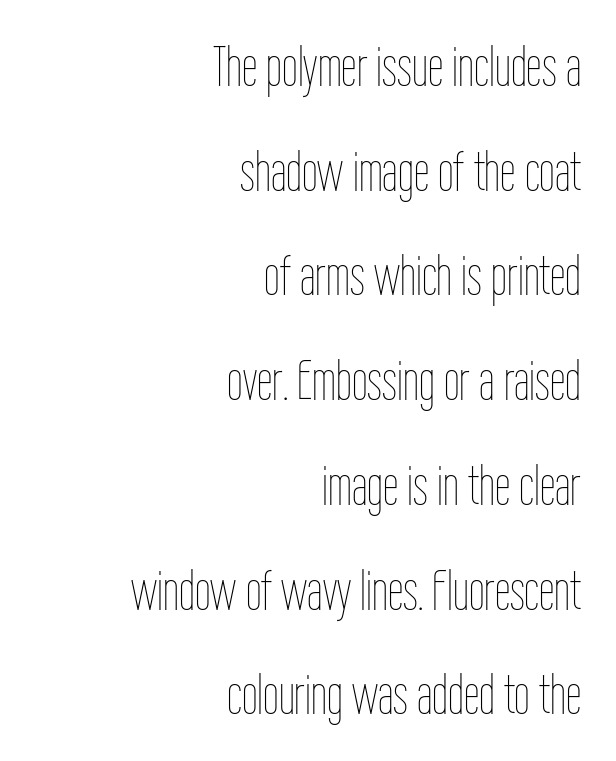
{"italic": "no", "bold": "no", "weight": "thin", "width": "condensed", "stroke_contrast": "low", "x_height": "medium", "monospaced": "no", "underline": "no", "align": "right", "line_spacing_ratio": 1.87, "letter_spacing": "normal", "letter_spacing_em": 0.0, "glyph_px": 56}
